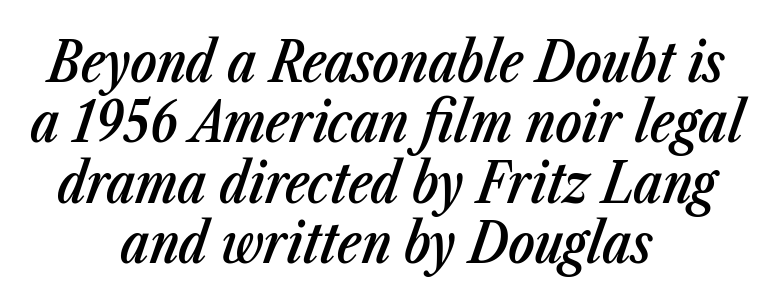
The image shows 55 px semibold, condensed type, italic (leaning right); set centered, tight line spacing (1.1x), normal letter spacing, not underlined; low stroke contrast and a medium x-height.
